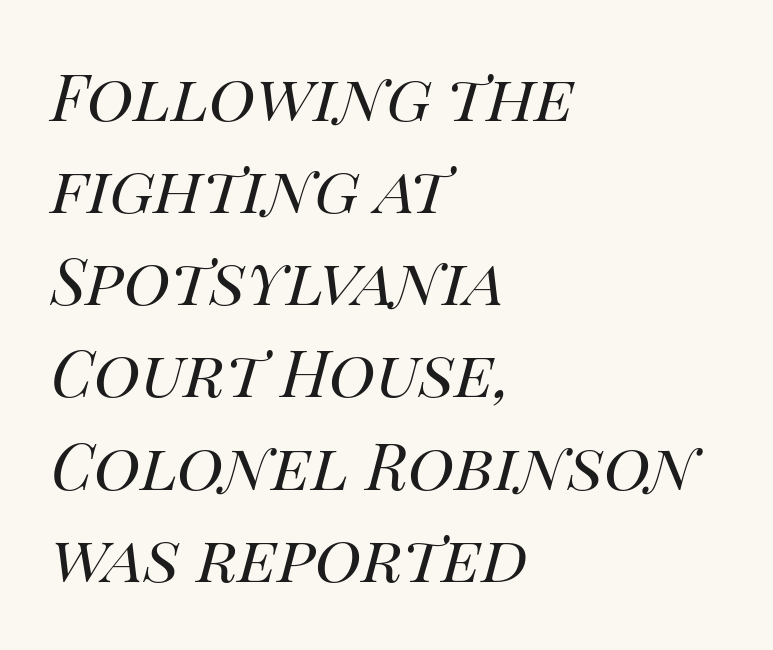
The image shows 64 px regular-weight type, italic (leaning right); set left-aligned, normal line spacing (1.44x), normal letter spacing, not underlined; high stroke contrast and a large x-height.
